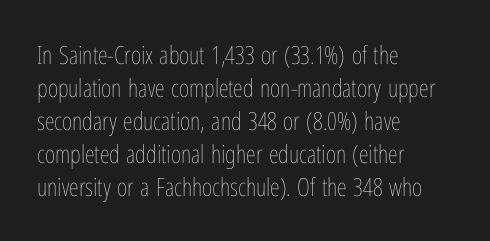
{"italic": "no", "bold": "no", "underline": "no", "align": "left", "line_spacing": "normal", "line_spacing_ratio": 1.32, "letter_spacing": "normal", "letter_spacing_em": 0.0, "glyph_px": 25}
